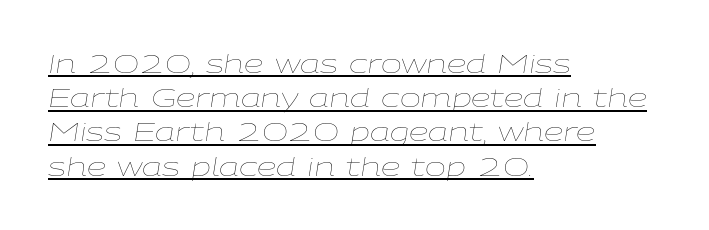
Rows of type keep a routine distance in the vertical direction. Looks like someone drew a line under every word here. The text carries the slant typical of an italic or oblique font. The compositor pushed each line to the left boundary. Weight: in the light-to-regular range. Inter-character spacing is left at the font's built-in metrics.
